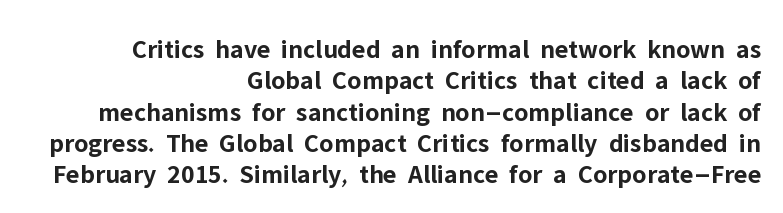
{"italic": "no", "bold": "yes", "underline": "no", "align": "right", "line_spacing_ratio": 1.16, "letter_spacing": "normal", "letter_spacing_em": 0.0, "glyph_px": 27}
